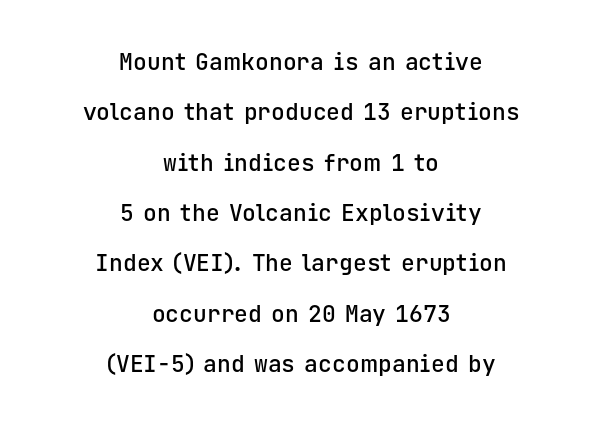
{"italic": "no", "bold": "semi", "underline": "no", "align": "center", "line_spacing": "loose", "line_spacing_ratio": 2.19, "letter_spacing": "normal", "letter_spacing_em": 0.0, "glyph_px": 23}
